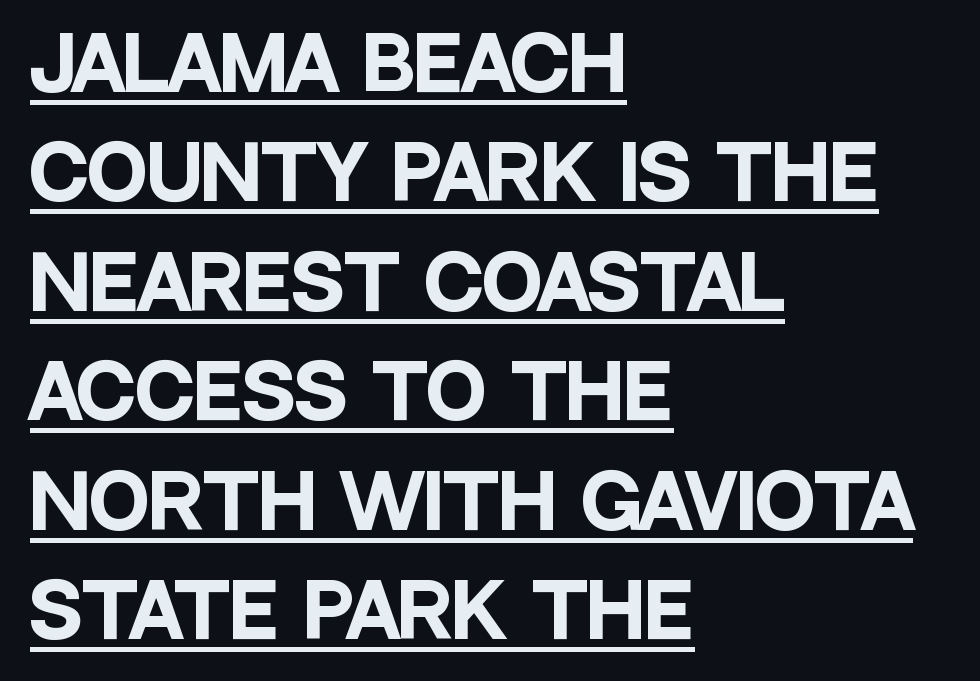
Compared with an ordinary text face, these strokes are far heavier — a full bold. Looks like someone drew a line under every word here. What kind of face is this? One without serifs — a sans. Summary of vertical rhythm: regular, with standard interline spacing. If you drew a line through each stem, it would be perfectly vertical.
